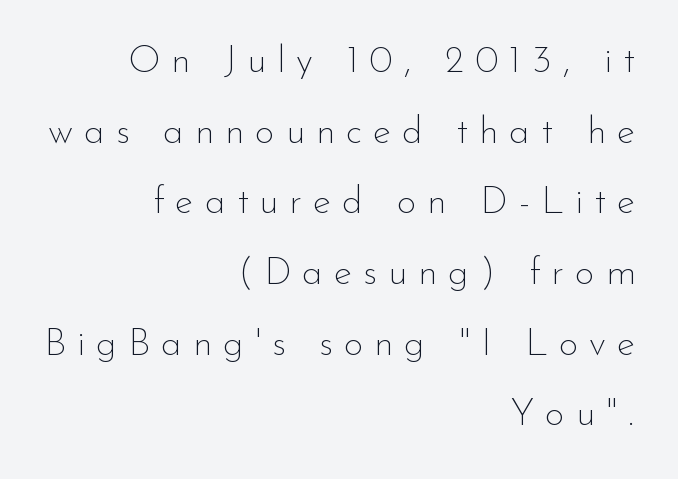
{"serif": "no", "italic": "no", "bold": "no", "weight": "thin", "width": "normal", "stroke_contrast": "low", "x_height": "small", "monospaced": "no", "underline": "no", "align": "right", "line_spacing_ratio": 1.86, "letter_spacing": "wide", "letter_spacing_em": 0.29, "glyph_px": 38}
